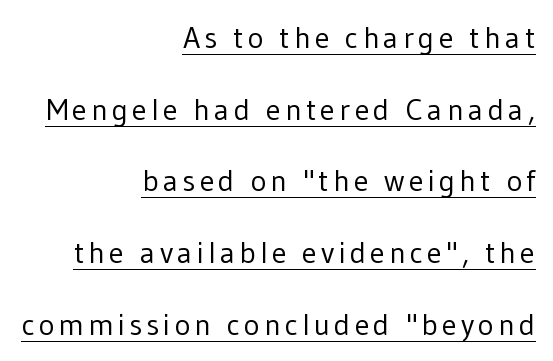
Q: Is the text bold? A: No.
Q: Is the text italic (slanted)? A: No, it is upright.
Q: Is the typeface a serif or a sans-serif typeface? A: Sans-serif.
Q: Is the text underlined? A: Yes.
Q: How is the paragraph aligned? A: Right-aligned.
Q: Is the spacing between lines tight, normal or loose? A: Loose.
Q: Width (condensed, normal, or wide)? A: Normal.
Q: Stroke contrast? A: Low.
Q: x-height? A: Medium.
Q: Monospaced? A: No.
